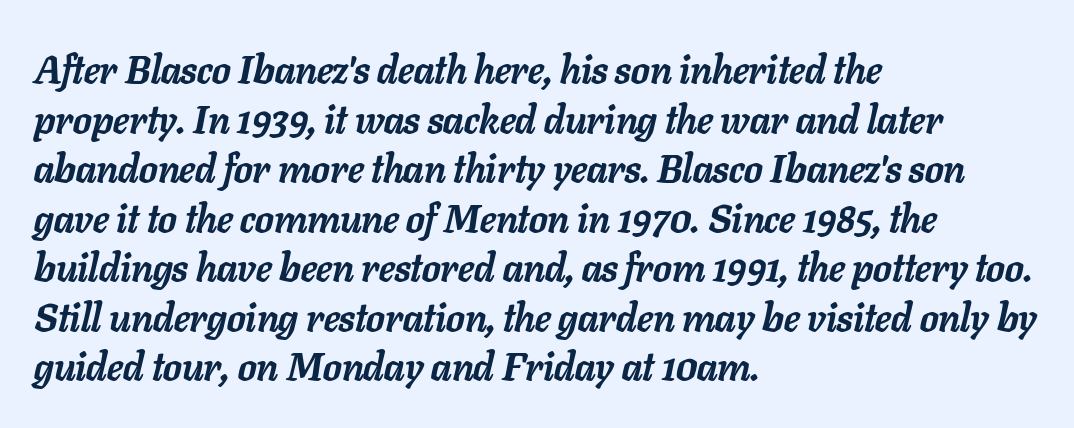
Q: Is the text bold? A: Yes.
Q: Is the text italic (slanted)? A: Yes, it leans right by about 11 degrees.
Q: Is the text underlined? A: No.
Q: How is the paragraph aligned? A: Left-aligned.
Q: Is the spacing between letters normal or unusually wide? A: Normal.
Q: Is the spacing between lines tight, normal or loose? A: Normal.
Q: Width (condensed, normal, or wide)? A: Normal.
Q: Stroke contrast? A: Low.
Q: x-height? A: Medium.
Q: Monospaced? A: No.
